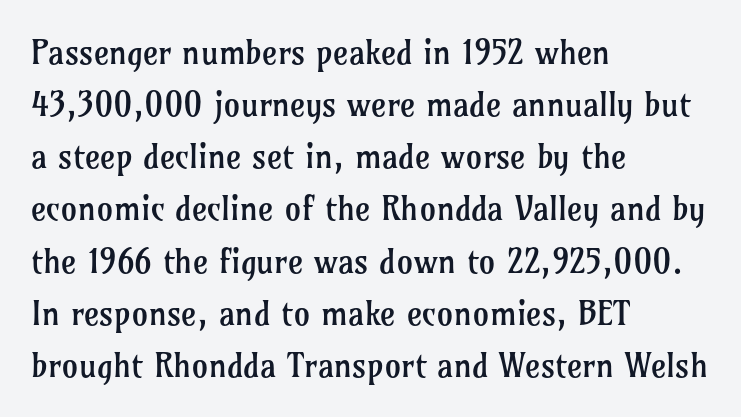
The designer left line spacing at the default. Typeset ragged right — the left edge is the straight one. The letters carry serifs — small finishing strokes at the ends of their stems. Spacing verdict: proportional, widths tailored to each character. This is not heavy type; no bold has been used. In terms of posture, this sample is upright.
